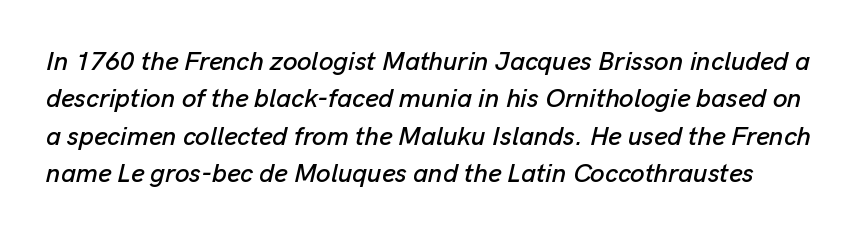
Plain, unruled lines of type. The rendering uses a moderate line-height, typical for paragraphs. In terms of letterspacing, this is plain default setting. The glyphs look as if they've been sheared to an angle.
